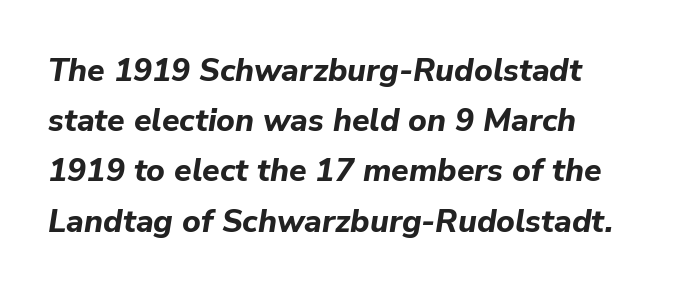
Q: Is the text bold? A: Yes.
Q: Is the text italic (slanted)? A: Yes, it leans right by about 9 degrees.
Q: Is the text underlined? A: No.
Q: How is the paragraph aligned? A: Left-aligned.
Q: Is the spacing between letters normal or unusually wide? A: Normal.
Q: Is the spacing between lines tight, normal or loose? A: Normal.
Q: Width (condensed, normal, or wide)? A: Normal.
Q: Stroke contrast? A: Low.
Q: x-height? A: Medium.
Q: Monospaced? A: No.
